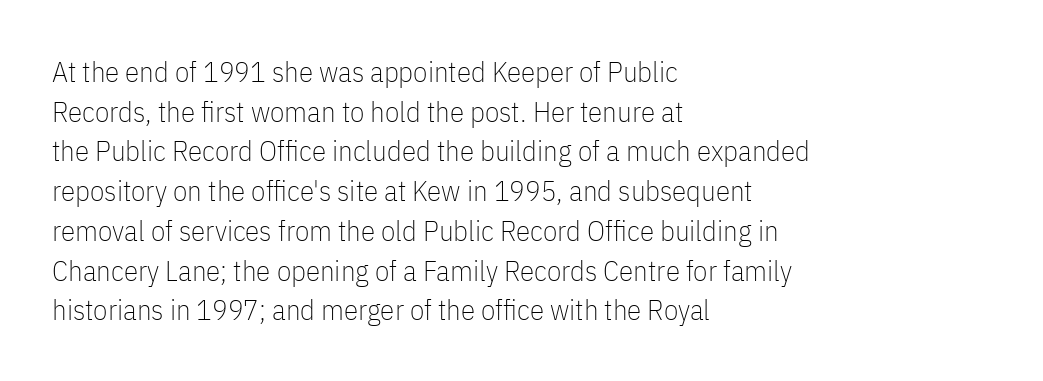
{"serif": "no", "italic": "no", "bold": "no", "weight": "thin", "width": "condensed", "stroke_contrast": "low", "x_height": "medium", "monospaced": "no", "underline": "no", "align": "left", "line_spacing": "normal", "line_spacing_ratio": 1.37, "letter_spacing": "normal", "letter_spacing_em": 0.0, "glyph_px": 29}
